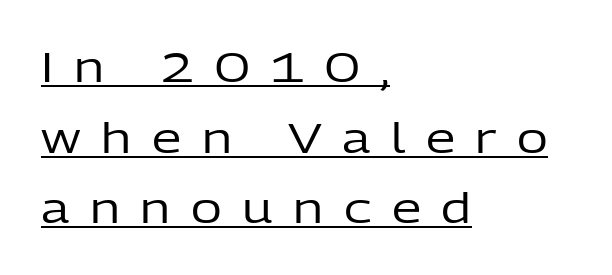
The image shows 42 px regular-weight sans-serif type, upright; set left-aligned, normal line spacing (1.68x), unusually wide letter spacing (+0.49 em), underlined; low stroke contrast and a medium x-height.
